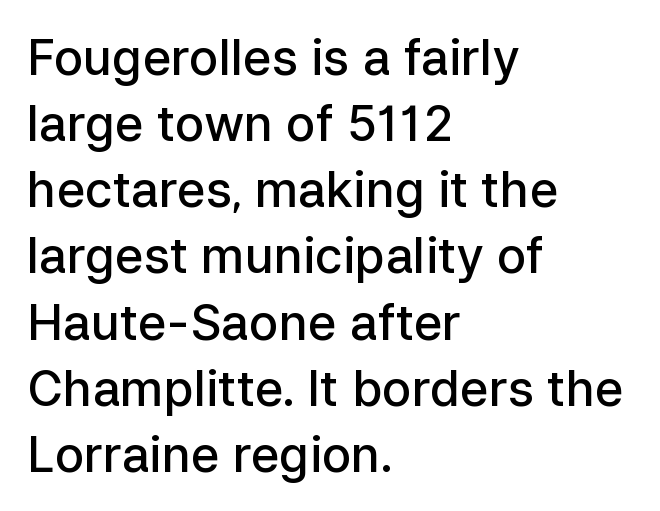
There is no visible air inserted between adjacent glyphs. Characters remain perfectly vertical along every line. The compositor pushed each line to the left boundary. A bare baseline throughout the passage. Font category for this specimen: sans-serif. This sample has the flowing, uneven cadence of proportional lettering.
